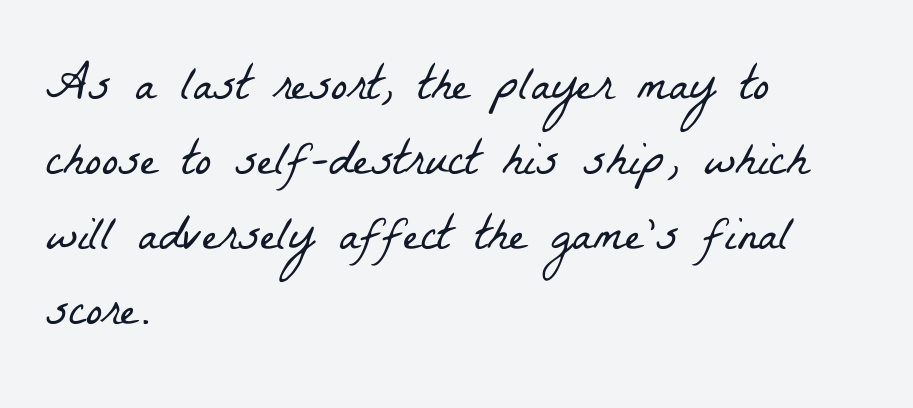
{"serif": "yes", "bold": "no", "weight": "light", "width": "condensed", "stroke_contrast": "low", "x_height": "medium", "monospaced": "no", "underline": "no", "align": "left", "line_spacing": "normal", "line_spacing_ratio": 1.53, "letter_spacing": "normal", "letter_spacing_em": 0.0, "glyph_px": 49}
